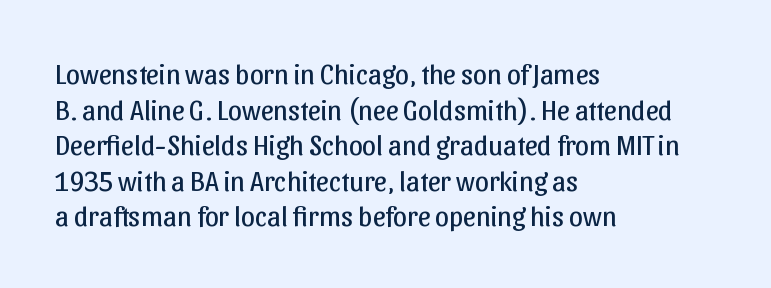
If you drew a ruler down the left edge, every line would touch it. The glyphs in this specimen are sans serif. Every character sits straight up, as roman type does. The gap between lines stays unmarked. Between one letter and the next there's only the usual sliver of space. Is this a fixed-width face? No — the glyphs have proportional, varying widths.
